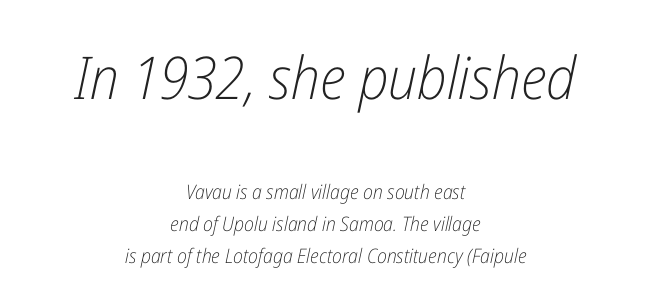
{"italic": "yes", "lean": "right", "slant_degrees": 12, "bold": "no", "weight": "light", "width": "condensed", "stroke_contrast": "low", "x_height": "medium", "monospaced": "no", "underline": "no", "align": "center", "line_spacing": "normal", "line_spacing_ratio": 1.6, "letter_spacing": "normal", "letter_spacing_em": 0.0, "larger_block": "first", "size_ratio": 2.95, "glyph_px": 59}
